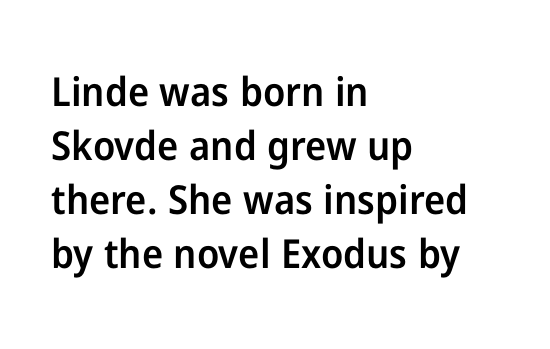
{"serif": "no", "italic": "no", "bold": "semi", "weight": "semibold", "width": "normal", "stroke_contrast": "low", "x_height": "medium", "monospaced": "no", "underline": "no", "align": "left", "line_spacing": "normal", "line_spacing_ratio": 1.35, "letter_spacing": "normal", "letter_spacing_em": 0.0, "glyph_px": 40}
